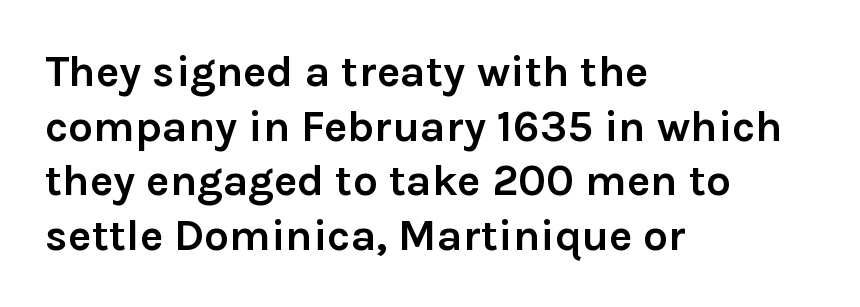
{"serif": "no", "italic": "no", "bold": "yes", "weight": "semibold", "width": "normal", "stroke_contrast": "low", "x_height": "medium", "monospaced": "no", "underline": "no", "align": "left", "line_spacing_ratio": 1.24, "letter_spacing": "normal", "letter_spacing_em": 0.0, "glyph_px": 44}
